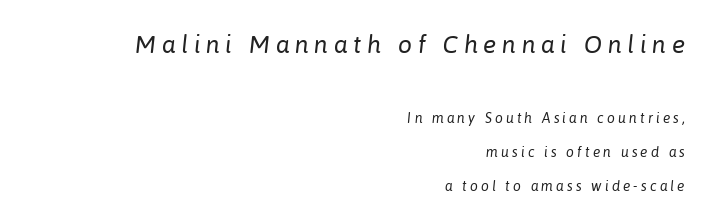
{"italic": "yes", "lean": "right", "slant_degrees": 6, "bold": "no", "underline": "no", "align": "right", "line_spacing": "loose", "line_spacing_ratio": 2.44, "letter_spacing": "wide", "letter_spacing_em": 0.22, "larger_block": "first", "size_ratio": 1.79, "glyph_px": 25}
